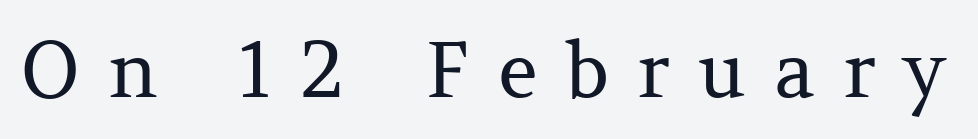
Q: Is the text bold? A: No.
Q: Is the text italic (slanted)? A: No, it is upright.
Q: Is the typeface a serif or a sans-serif typeface? A: Serif.
Q: Is the text underlined? A: No.
Q: Is the spacing between letters normal or unusually wide? A: Unusually wide.
Q: Width (condensed, normal, or wide)? A: Normal.
Q: Stroke contrast? A: Medium.
Q: x-height? A: Medium.
Q: Monospaced? A: No.
